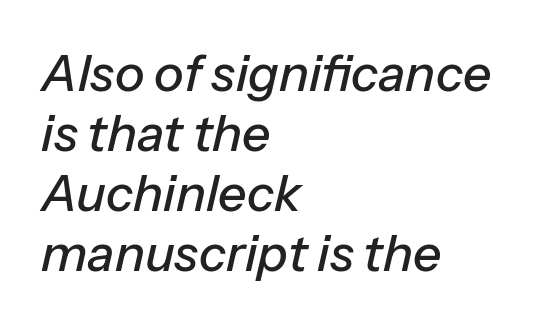
Q: Is the text italic (slanted)? A: Yes, it leans right by about 13 degrees.
Q: Is the text underlined? A: No.
Q: How is the paragraph aligned? A: Left-aligned.
Q: Is the spacing between letters normal or unusually wide? A: Normal.
Q: Width (condensed, normal, or wide)? A: Normal.
Q: Stroke contrast? A: Low.
Q: x-height? A: Medium.
Q: Monospaced? A: No.
